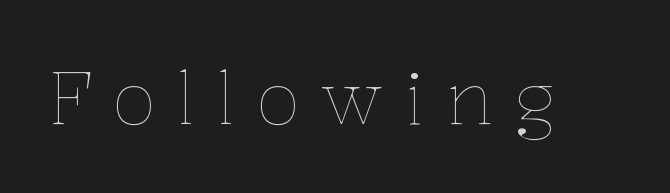
Inter-character spacing is expanded well beyond the font's built-in metrics. Has an underline been added? It has not. Spacing verdict: proportional, widths tailored to each character. The strokes are not fattened; the text isn't bold.
